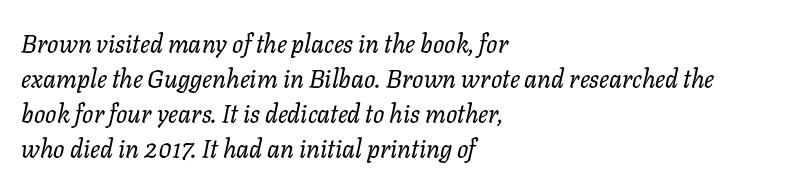
{"italic": "yes", "lean": "right", "slant_degrees": 11, "bold": "no", "underline": "no", "align": "left", "line_spacing": "normal", "line_spacing_ratio": 1.4, "letter_spacing": "normal", "letter_spacing_em": 0.0, "glyph_px": 25}
